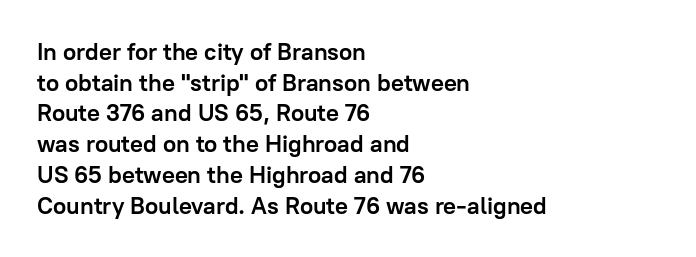
{"italic": "no", "bold": "yes", "underline": "no", "align": "left", "line_spacing": "normal", "line_spacing_ratio": 1.28, "letter_spacing": "normal", "letter_spacing_em": 0.0, "glyph_px": 24}
